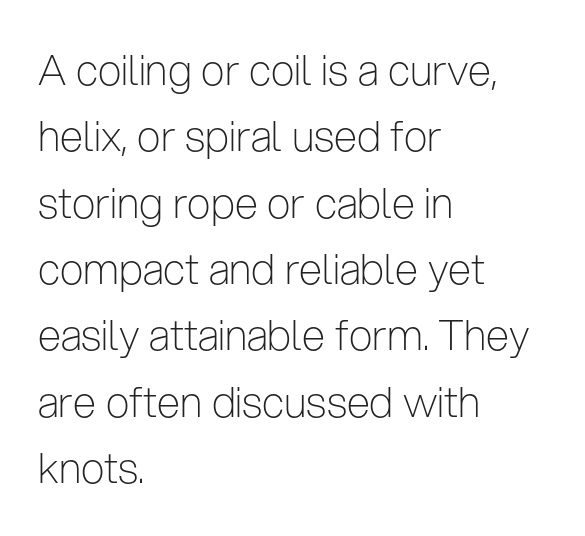
Summary of weight: not heavy and not bold. Caption: multi-line text, flush left, ragged right. The face used here is proportionally spaced, like ordinary book or web type. Inter-character spacing is left at the font's built-in metrics. Leading: standard.
